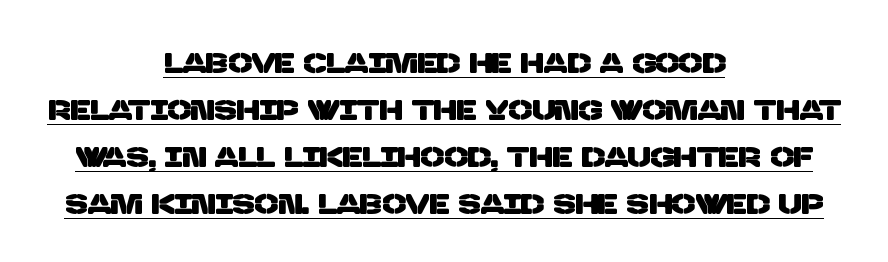
Q: Is the typeface a serif or a sans-serif typeface? A: Sans-serif.
Q: Is the text underlined? A: Yes.
Q: How is the paragraph aligned? A: Centered.
Q: Is the spacing between letters normal or unusually wide? A: Normal.
Q: Is the spacing between lines tight, normal or loose? A: Normal.
Q: Width (condensed, normal, or wide)? A: Normal.
Q: Stroke contrast? A: Low.
Q: x-height? A: Large.
Q: Monospaced? A: No.
